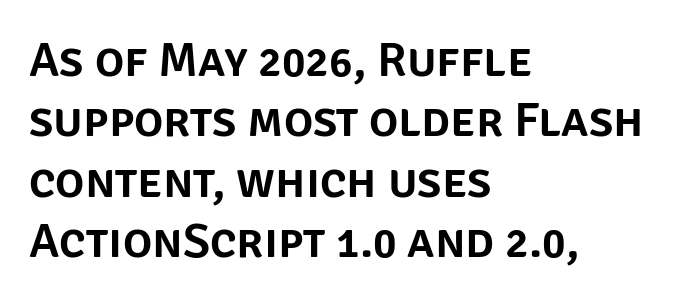
{"serif": "no", "italic": "no", "width": "normal", "stroke_contrast": "low", "x_height": "large", "monospaced": "no", "underline": "no", "align": "left", "line_spacing_ratio": 1.23, "letter_spacing": "normal", "letter_spacing_em": 0.0, "glyph_px": 49}
